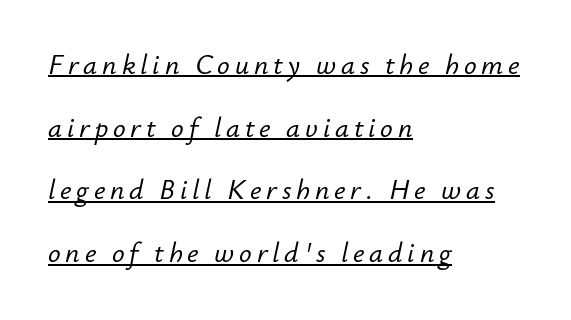
Q: Is the text italic (slanted)? A: Yes, it leans right by about 12 degrees.
Q: Is the text underlined? A: Yes.
Q: How is the paragraph aligned? A: Left-aligned.
Q: Is the spacing between lines tight, normal or loose? A: Loose.
Q: Width (condensed, normal, or wide)? A: Normal.
Q: Stroke contrast? A: Low.
Q: x-height? A: Small.
Q: Monospaced? A: No.
